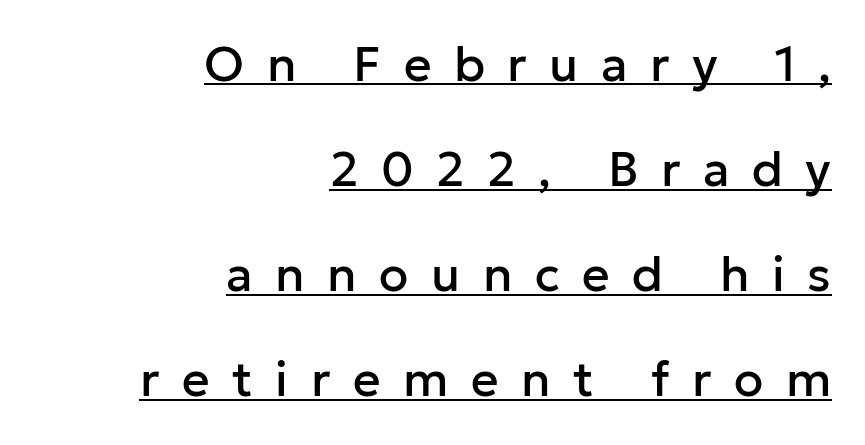
The image shows 48 px sans-serif type, upright; set right-aligned, loose line spacing (2.19x), unusually wide letter spacing (+0.47 em), underlined; low stroke contrast and a medium x-height.
